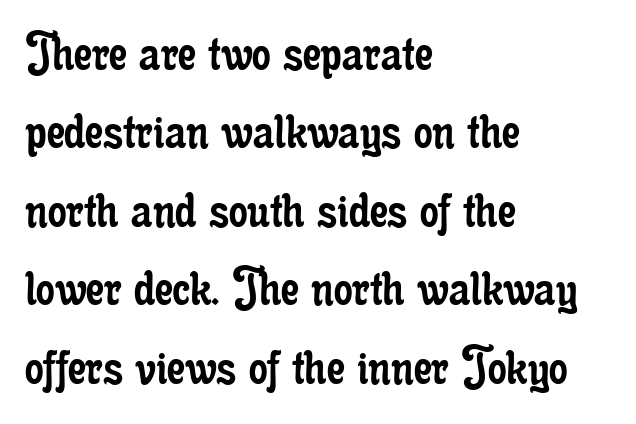
{"serif": "yes", "italic": "no", "bold": "no", "weight": "regular", "width": "condensed", "stroke_contrast": "low", "x_height": "small", "monospaced": "no", "underline": "no", "align": "left", "line_spacing": "normal", "line_spacing_ratio": 1.33, "letter_spacing": "normal", "letter_spacing_em": 0.0, "glyph_px": 59}
